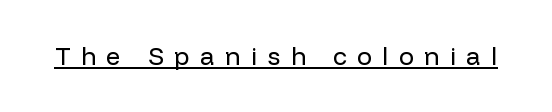
The image shows 25 px text type, upright; set unusually wide letter spacing (+0.42 em), underlined.
